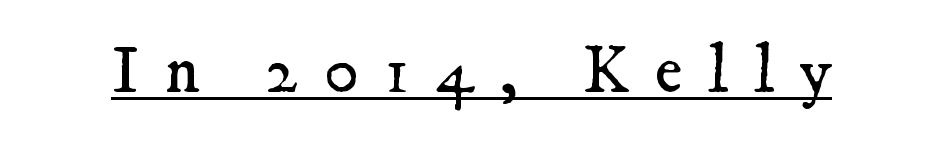
{"serif": "yes", "bold": "no", "weight": "regular", "width": "normal", "stroke_contrast": "low", "x_height": "small", "monospaced": "no", "underline": "yes", "letter_spacing": "wide", "letter_spacing_em": 0.38, "glyph_px": 67}
